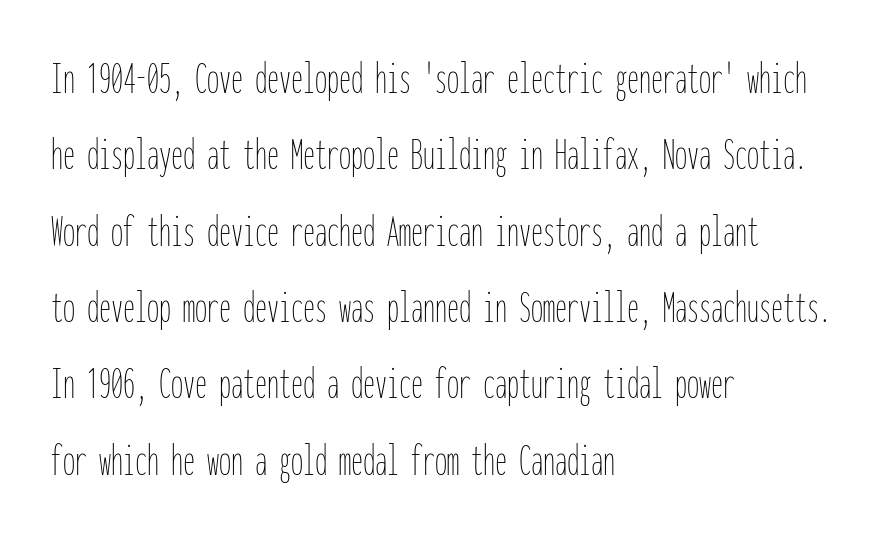
{"italic": "no", "bold": "no", "weight": "thin", "width": "condensed", "stroke_contrast": "low", "x_height": "medium", "monospaced": "yes", "underline": "no", "align": "left", "line_spacing": "normal", "line_spacing_ratio": 1.59, "letter_spacing": "normal", "letter_spacing_em": 0.0, "glyph_px": 48}
